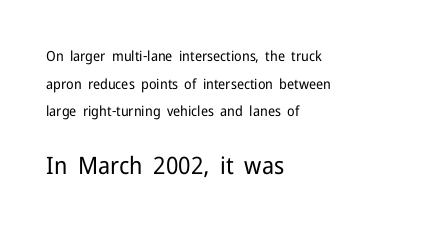
Each new line begins a long way beneath the previous one. Rendered with straight, roman letterforms. Larger block? The one below; the one above is distinctly smaller. Letters have the restrained weight of plain body copy at most.
